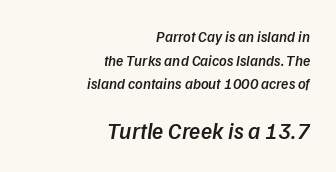
Q: Is the text bold? A: Semi-bold.
Q: Is the text underlined? A: No.
Q: How is the paragraph aligned? A: Right-aligned.
Q: Is the spacing between letters normal or unusually wide? A: Normal.
Q: Is the spacing between lines tight, normal or loose? A: Normal.
Q: Which block of text is set in a larger size, the first (top) or the second (bottom)? A: The second (bottom) one.
